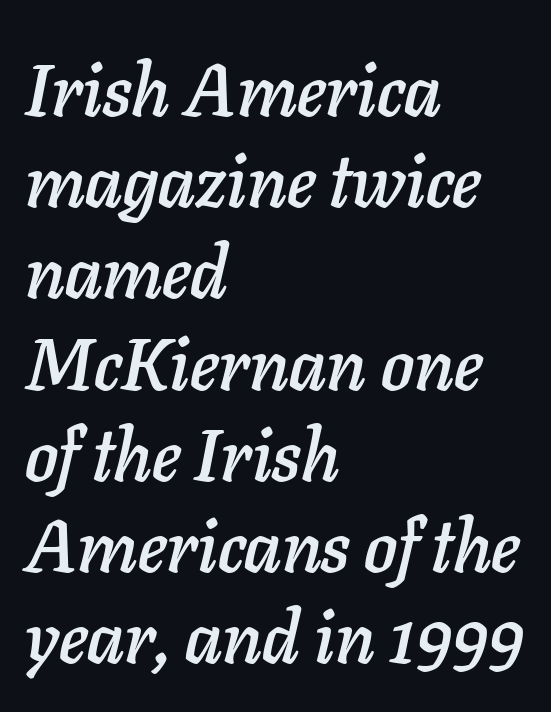
Q: Is the text italic (slanted)? A: Yes, it leans right by about 11 degrees.
Q: Is the text underlined? A: No.
Q: How is the paragraph aligned? A: Left-aligned.
Q: Is the spacing between letters normal or unusually wide? A: Normal.
Q: Is the spacing between lines tight, normal or loose? A: Normal.
Q: Width (condensed, normal, or wide)? A: Normal.
Q: Stroke contrast? A: Low.
Q: x-height? A: Medium.
Q: Monospaced? A: No.
